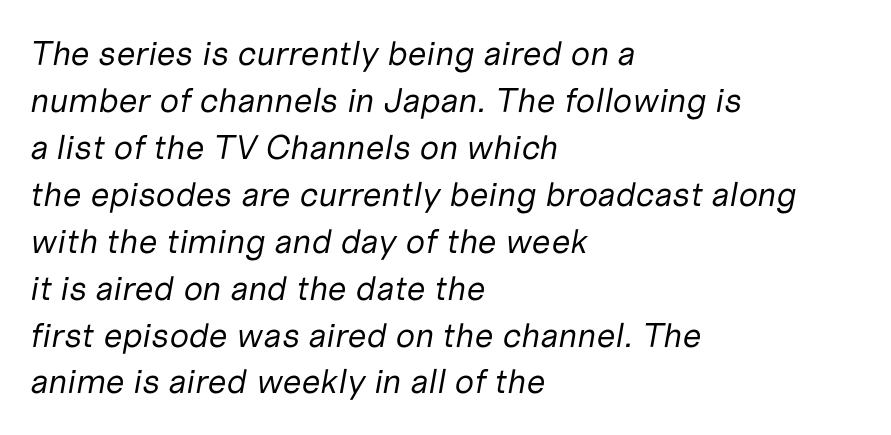
{"italic": "yes", "lean": "right", "slant_degrees": 10, "bold": "no", "weight": "regular", "width": "normal", "stroke_contrast": "low", "x_height": "medium", "monospaced": "no", "underline": "no", "align": "left", "line_spacing": "normal", "line_spacing_ratio": 1.38, "letter_spacing": "normal", "letter_spacing_em": 0.0, "glyph_px": 34}
